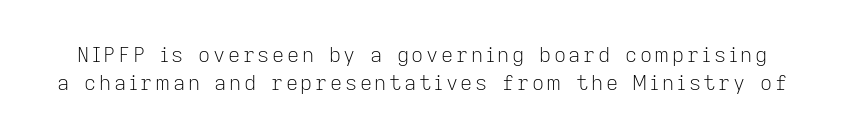
The image shows 21 px text type, upright; set normal line spacing (1.33x), not underlined.
